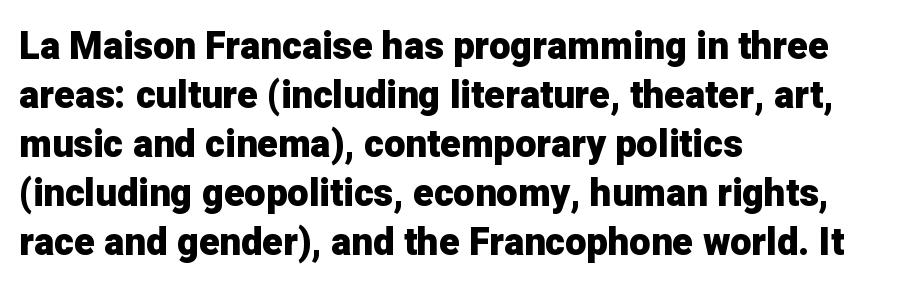
Q: Is the text bold? A: Yes.
Q: Is the text italic (slanted)? A: No, it is upright.
Q: Is the typeface a serif or a sans-serif typeface? A: Sans-serif.
Q: Is the text underlined? A: No.
Q: How is the paragraph aligned? A: Left-aligned.
Q: Is the spacing between letters normal or unusually wide? A: Normal.
Q: Is the spacing between lines tight, normal or loose? A: Normal.
Q: Width (condensed, normal, or wide)? A: Normal.
Q: Stroke contrast? A: Low.
Q: x-height? A: Medium.
Q: Monospaced? A: No.
